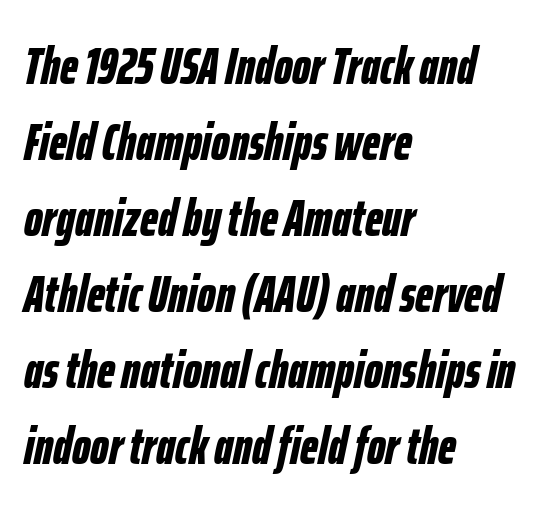
{"italic": "yes", "lean": "right", "slant_degrees": 12, "bold": "yes", "weight": "bold", "width": "condensed", "stroke_contrast": "low", "x_height": "medium", "monospaced": "no", "underline": "no", "align": "left", "line_spacing": "normal", "line_spacing_ratio": 1.46, "letter_spacing": "normal", "letter_spacing_em": 0.0, "glyph_px": 52}
